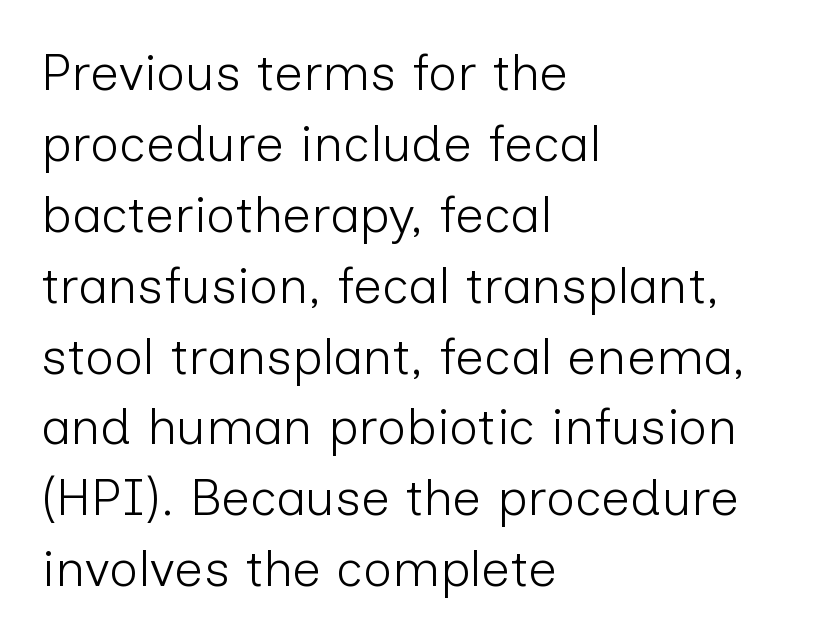
The image shows 51 px light sans-serif type, upright; set left-aligned, normal line spacing (1.39x), normal letter spacing, not underlined; low stroke contrast and a medium x-height.
